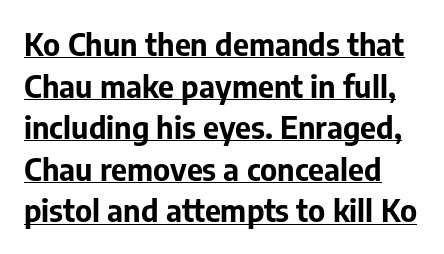
{"serif": "no", "italic": "no", "bold": "yes", "weight": "bold", "width": "normal", "stroke_contrast": "low", "x_height": "medium", "monospaced": "no", "underline": "yes", "line_spacing": "normal", "line_spacing_ratio": 1.34, "letter_spacing": "normal", "letter_spacing_em": 0.0, "glyph_px": 31}
